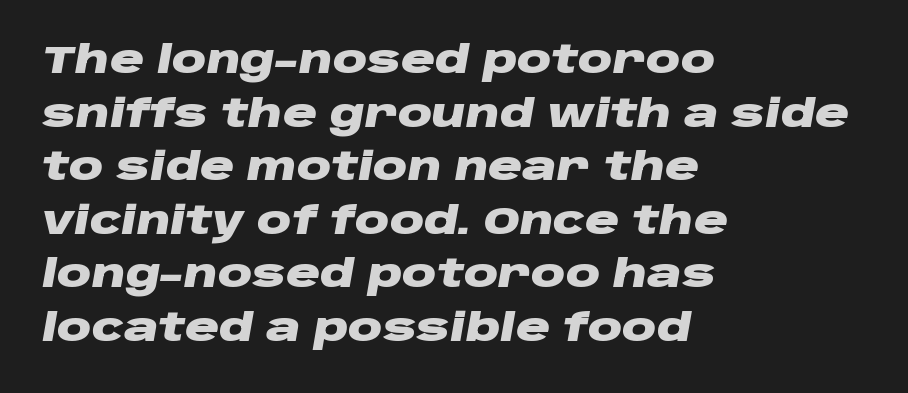
Plain, unruled lines of type. The rendering uses a moderate line-height, typical for paragraphs. Heavy-handed strokes throughout: this text is bold. The ragged edge is on the right, which tells us the setting is flush left. The horizontal fit of the characters is conventional and even.
